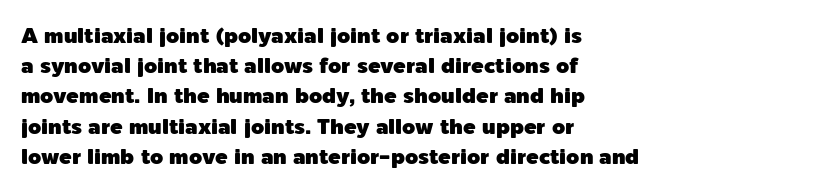
{"italic": "no", "underline": "no", "align": "left", "line_spacing": "normal", "line_spacing_ratio": 1.44, "letter_spacing": "normal", "letter_spacing_em": 0.0, "glyph_px": 21}
